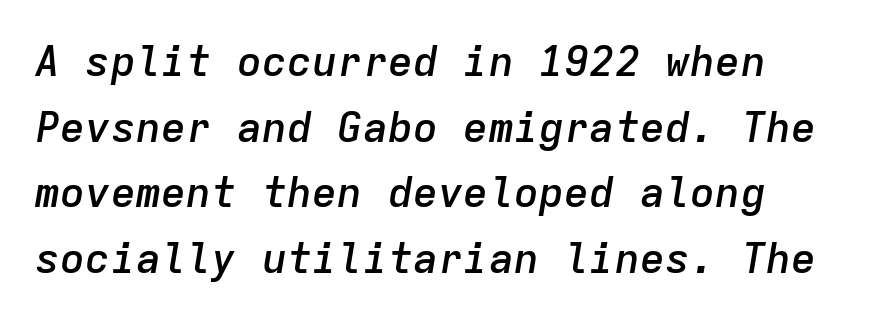
{"italic": "yes", "lean": "right", "slant_degrees": 9, "bold": "semi", "weight": "semibold", "width": "normal", "stroke_contrast": "low", "x_height": "medium", "monospaced": "yes", "underline": "no", "line_spacing": "normal", "line_spacing_ratio": 1.56, "letter_spacing": "normal", "letter_spacing_em": 0.0, "glyph_px": 42}
